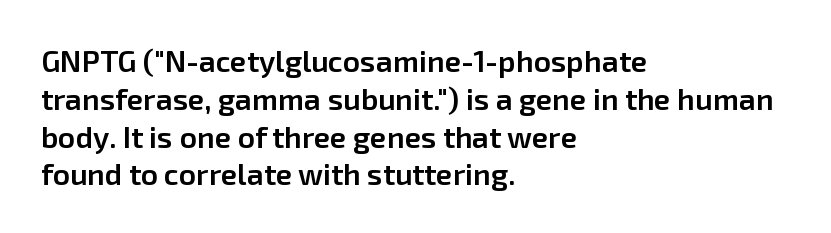
Varying glyph widths throughout — classic text-font behaviour. Heft: intermediate — a semibold. If you drew a line through each stem, it would be perfectly vertical. This rendering uses left alignment, leaving the right contour irregular. Whoever set this chose a conventional vertical rhythm. Decoration check: the copy has no underline.
